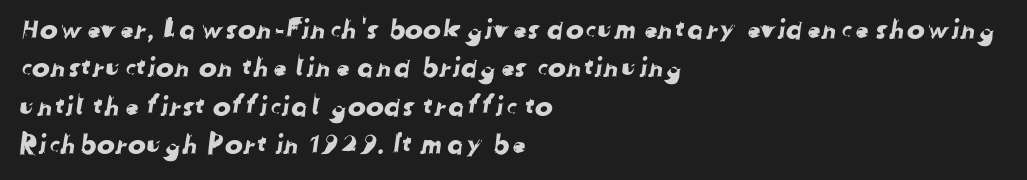
Q: Is the text underlined? A: No.
Q: How is the paragraph aligned? A: Left-aligned.
Q: Is the spacing between letters normal or unusually wide? A: Normal.
Q: Is the spacing between lines tight, normal or loose? A: Normal.
